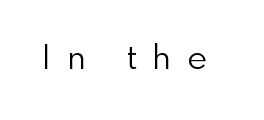
Q: Is the text bold? A: No.
Q: Is the text italic (slanted)? A: No, it is upright.
Q: Is the typeface a serif or a sans-serif typeface? A: Sans-serif.
Q: Is the text underlined? A: No.
Q: Is the spacing between letters normal or unusually wide? A: Unusually wide.
Q: Width (condensed, normal, or wide)? A: Normal.
Q: x-height? A: Small.
Q: Monospaced? A: No.
